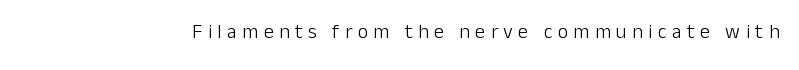
The words here are not underlined. This sample uses expanded letter spacing, leaving extra air between glyphs. The lettering stays uniformly vertical, giving the passage a roman look. The characters are drawn with everyday or finer stroke widths.
